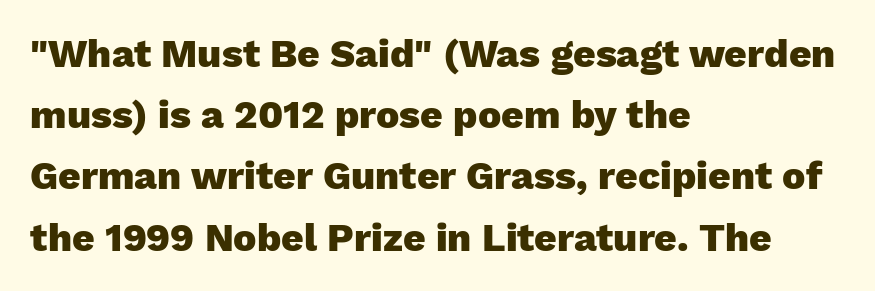
Q: Is the text bold? A: Yes.
Q: Is the text italic (slanted)? A: No, it is upright.
Q: Is the typeface a serif or a sans-serif typeface? A: Sans-serif.
Q: Is the text underlined? A: No.
Q: How is the paragraph aligned? A: Left-aligned.
Q: Is the spacing between letters normal or unusually wide? A: Normal.
Q: Is the spacing between lines tight, normal or loose? A: Normal.
Q: Width (condensed, normal, or wide)? A: Normal.
Q: Stroke contrast? A: Low.
Q: x-height? A: Medium.
Q: Monospaced? A: No.
